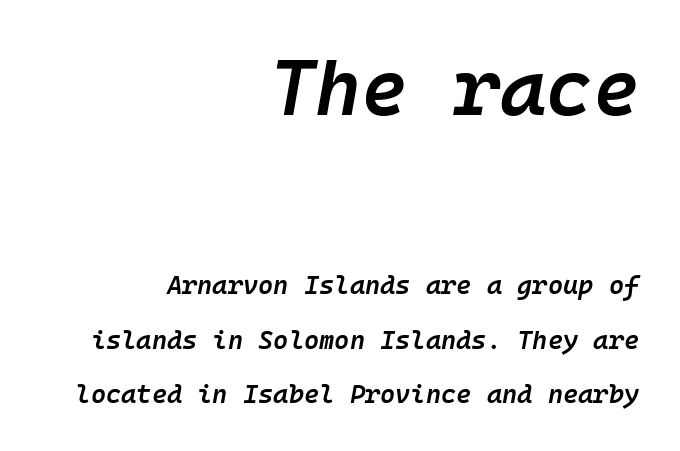
The image shows 79 px semibold type, italic (leaning right), monospaced; set right-aligned, loose line spacing (2.09x), normal letter spacing, not underlined; the first (top) block is 3.04x larger; low stroke contrast and a medium x-height.
